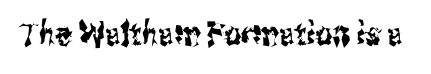
The image shows 33 px condensed sans-serif type, upright; set normal letter spacing, not underlined; medium stroke contrast and a medium x-height.
